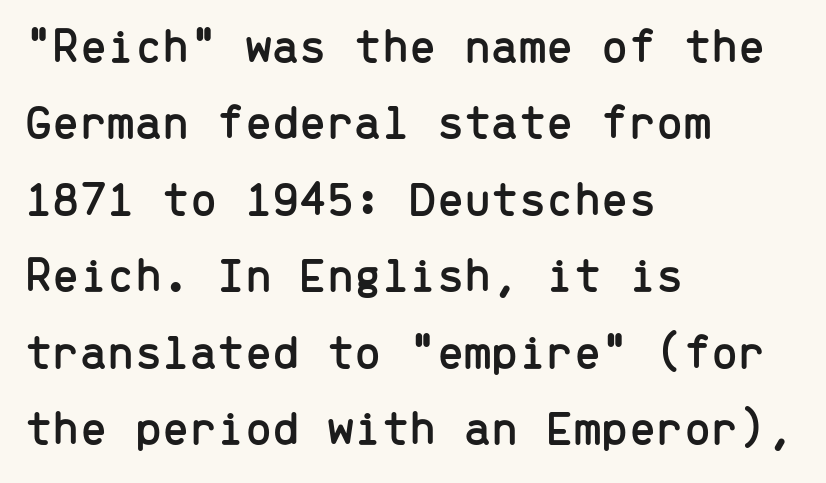
The lettering holds an erect, upright posture throughout. The foot of each line stays bare and open. Does the type have serifs? No, each stem ends abruptly. Evenly set lines give the paragraph a standard silhouette. Spacing between characters is what you'd get straight out of the box.
